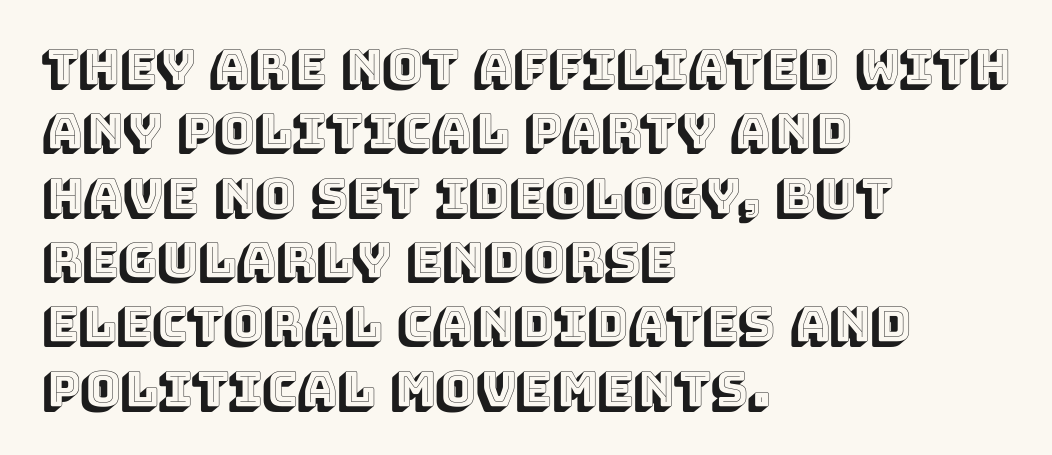
The image shows 48 px text type, upright; set left-aligned, normal line spacing (1.34x), normal letter spacing, not underlined; a large x-height.
